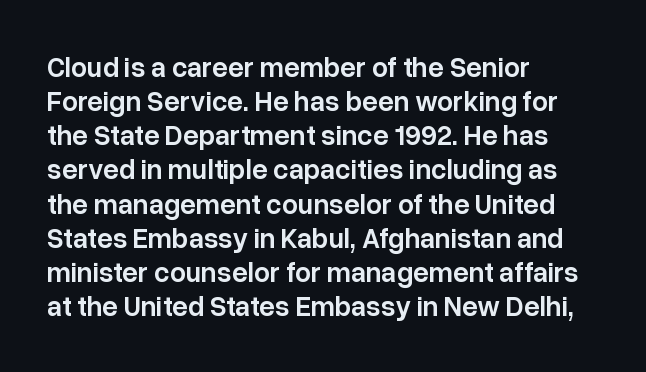
Q: Is the text bold? A: Semi-bold.
Q: Is the text italic (slanted)? A: No, it is upright.
Q: Is the typeface a serif or a sans-serif typeface? A: Sans-serif.
Q: Is the text underlined? A: No.
Q: How is the paragraph aligned? A: Left-aligned.
Q: Is the spacing between letters normal or unusually wide? A: Normal.
Q: Width (condensed, normal, or wide)? A: Normal.
Q: Stroke contrast? A: Low.
Q: x-height? A: Medium.
Q: Monospaced? A: No.
